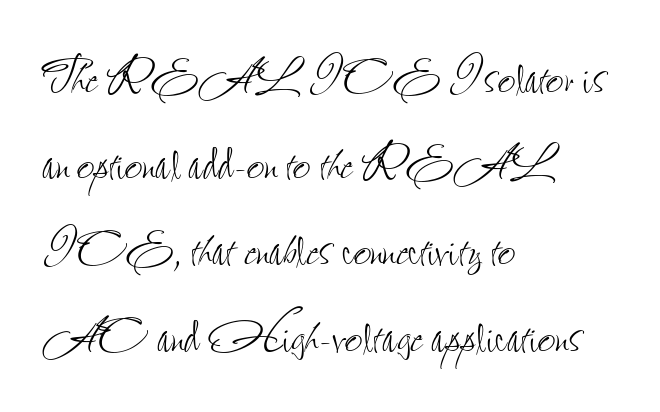
The image shows 62 px thin, condensed type; set left-aligned, normal line spacing (1.39x), normal letter spacing, not underlined; low stroke contrast and a small x-height.
